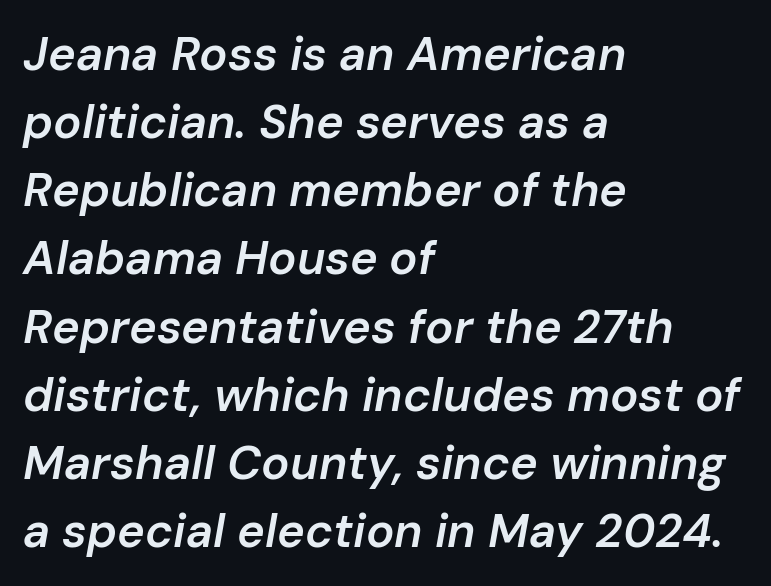
{"italic": "yes", "lean": "right", "slant_degrees": 10, "bold": "semi", "weight": "semibold", "width": "normal", "stroke_contrast": "low", "x_height": "medium", "monospaced": "no", "underline": "no", "align": "left", "line_spacing": "normal", "line_spacing_ratio": 1.45, "letter_spacing": "normal", "letter_spacing_em": 0.0, "glyph_px": 47}
